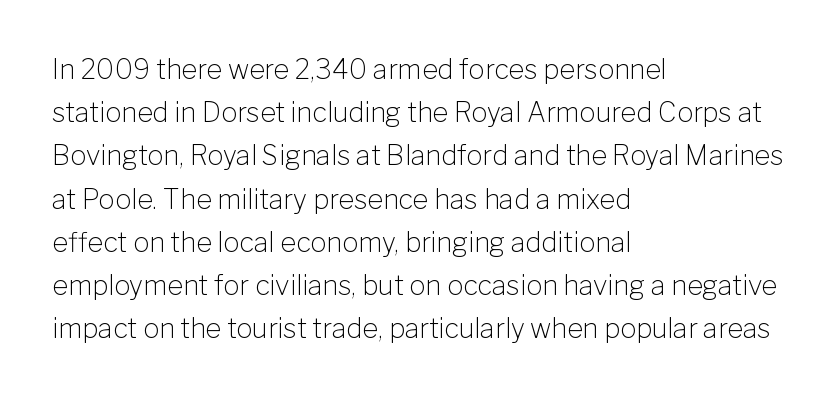
The image shows 27 px text type, upright; set left-aligned, normal line spacing (1.6x), normal letter spacing, not underlined.
